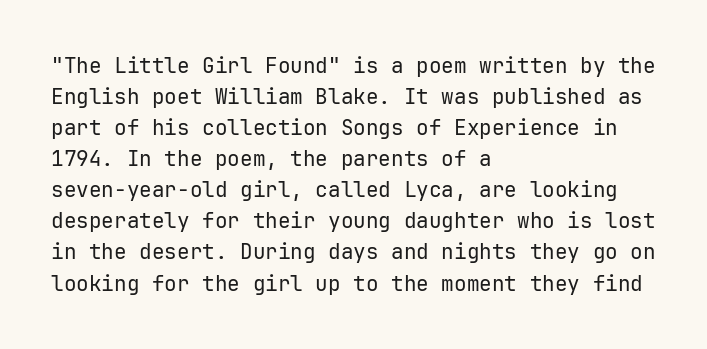
{"italic": "no", "bold": "no", "underline": "no", "align": "left", "line_spacing": "normal", "line_spacing_ratio": 1.48, "letter_spacing": "normal", "letter_spacing_em": 0.0, "glyph_px": 21}
